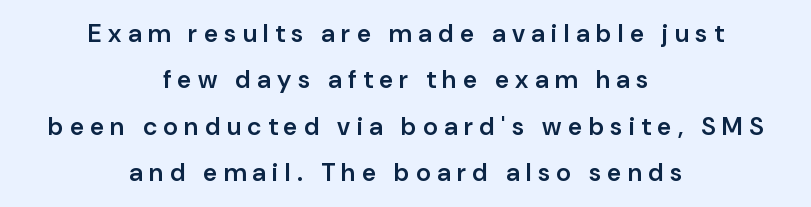
The image shows 25 px text type, upright; set centered, line spacing 1.86x, unusually wide letter spacing (+0.26 em), not underlined.
